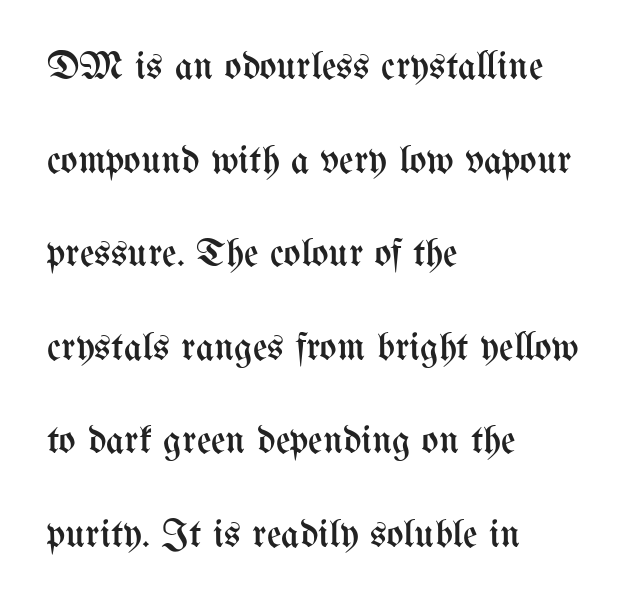
{"italic": "no", "bold": "no", "weight": "regular", "width": "condensed", "stroke_contrast": "medium", "x_height": "medium", "monospaced": "no", "underline": "no", "align": "left", "line_spacing": "loose", "line_spacing_ratio": 2.34, "letter_spacing": "normal", "letter_spacing_em": 0.0, "glyph_px": 40}
